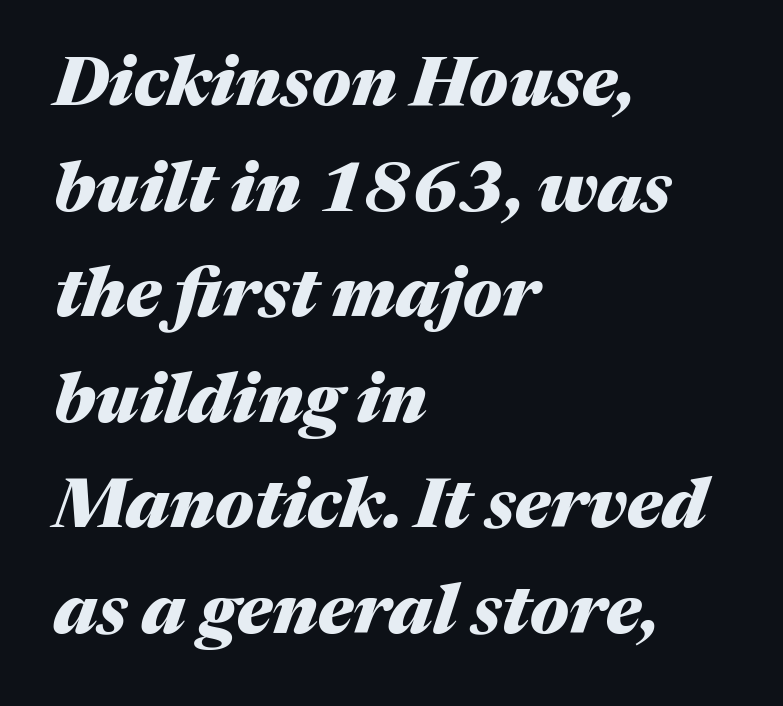
{"italic": "yes", "lean": "right", "slant_degrees": 17, "bold": "yes", "weight": "heavy", "width": "normal", "stroke_contrast": "medium", "x_height": "medium", "monospaced": "no", "underline": "no", "align": "left", "line_spacing": "normal", "line_spacing_ratio": 1.53, "letter_spacing": "normal", "letter_spacing_em": 0.0, "glyph_px": 69}
